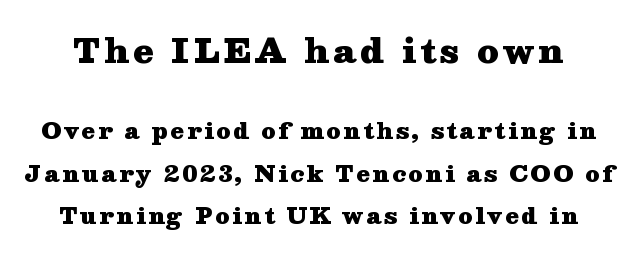
The image shows 33 px heavy, wide serif type, upright; set loose line spacing (1.93x), not underlined; the first (top) block is 1.5x larger; medium stroke contrast and a medium x-height.
